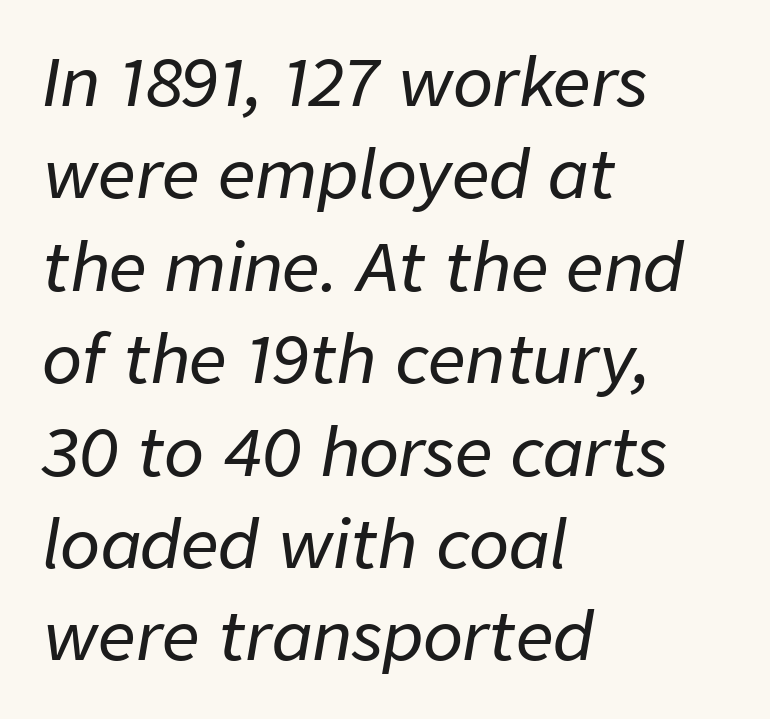
Q: Is the text italic (slanted)? A: Yes, it leans right by about 9 degrees.
Q: Is the text underlined? A: No.
Q: How is the paragraph aligned? A: Left-aligned.
Q: Is the spacing between letters normal or unusually wide? A: Normal.
Q: Is the spacing between lines tight, normal or loose? A: Normal.
Q: Width (condensed, normal, or wide)? A: Normal.
Q: Stroke contrast? A: Low.
Q: x-height? A: Medium.
Q: Monospaced? A: No.
